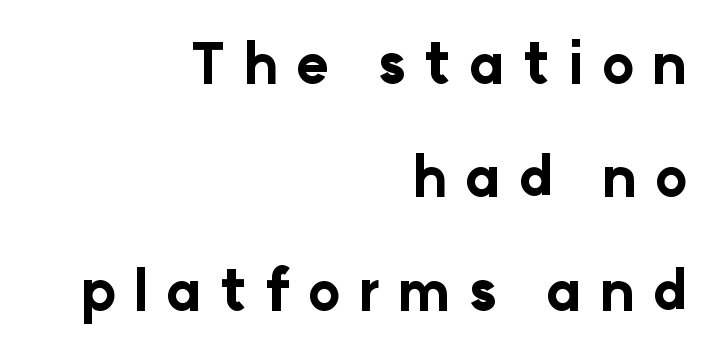
The image shows 55 px bold sans-serif type, upright; set right-aligned, loose line spacing (2.06x), unusually wide letter spacing (+0.32 em), not underlined; low stroke contrast and a medium x-height.
